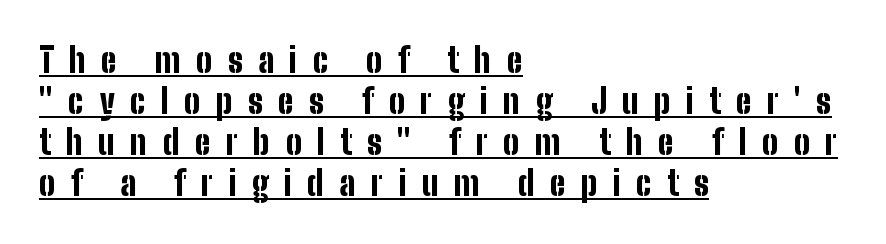
{"serif": "no", "italic": "no", "bold": "yes", "weight": "bold", "width": "condensed", "stroke_contrast": "low", "x_height": "medium", "monospaced": "no", "underline": "yes", "align": "left", "line_spacing_ratio": 1.21, "letter_spacing": "wide", "letter_spacing_em": 0.45, "glyph_px": 34}
